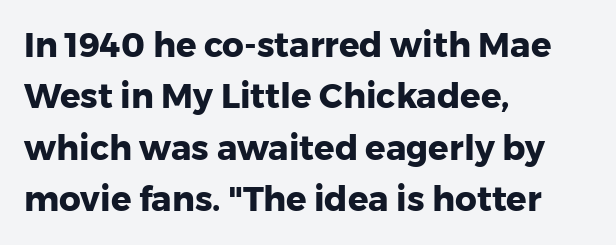
Q: Is the text bold? A: Yes.
Q: Is the text italic (slanted)? A: No, it is upright.
Q: Is the typeface a serif or a sans-serif typeface? A: Sans-serif.
Q: Is the text underlined? A: No.
Q: How is the paragraph aligned? A: Left-aligned.
Q: Is the spacing between letters normal or unusually wide? A: Normal.
Q: Is the spacing between lines tight, normal or loose? A: Normal.
Q: Width (condensed, normal, or wide)? A: Normal.
Q: Stroke contrast? A: Low.
Q: x-height? A: Medium.
Q: Monospaced? A: No.
